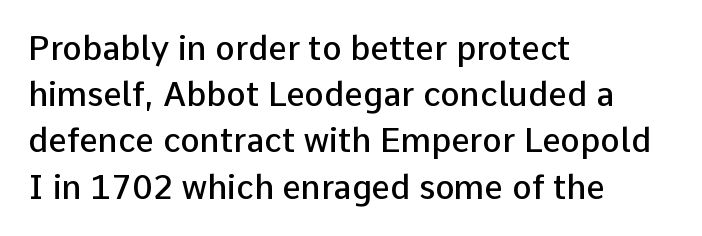
Every letter is mildly thick-stroked: semibold rather than bold. Does extra space separate the letters? No, they use regular spacing. Designer's note — italics off, roman on. Vertical spacing — default. Plain, unruled lines of type.
